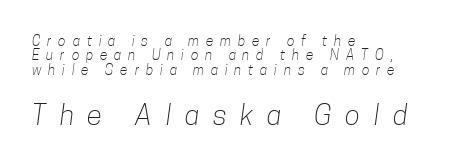
The image shows 28 px light, condensed sans-serif type; set left-aligned, tight line spacing (1.02x), unusually wide letter spacing (+0.49 em), not underlined; the second (bottom) block is 2.0x larger; low stroke contrast and a medium x-height.
